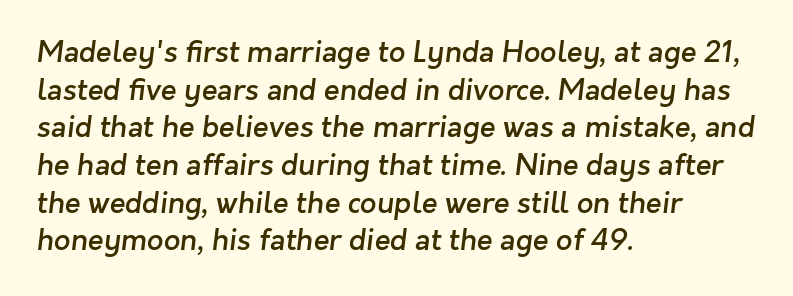
Q: Is the text bold? A: Semi-bold.
Q: Is the typeface a serif or a sans-serif typeface? A: Sans-serif.
Q: Is the text underlined? A: No.
Q: How is the paragraph aligned? A: Left-aligned.
Q: Is the spacing between letters normal or unusually wide? A: Normal.
Q: Is the spacing between lines tight, normal or loose? A: Normal.
Q: Width (condensed, normal, or wide)? A: Normal.
Q: Stroke contrast? A: Low.
Q: x-height? A: Medium.
Q: Monospaced? A: No.
